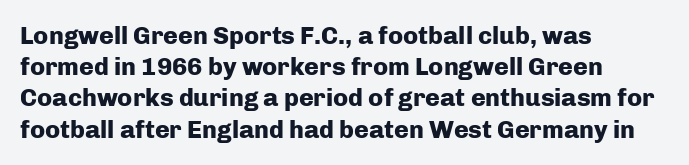
The image shows 25 px bold type, upright; set left-aligned, normal line spacing (1.25x), normal letter spacing, not underlined.
